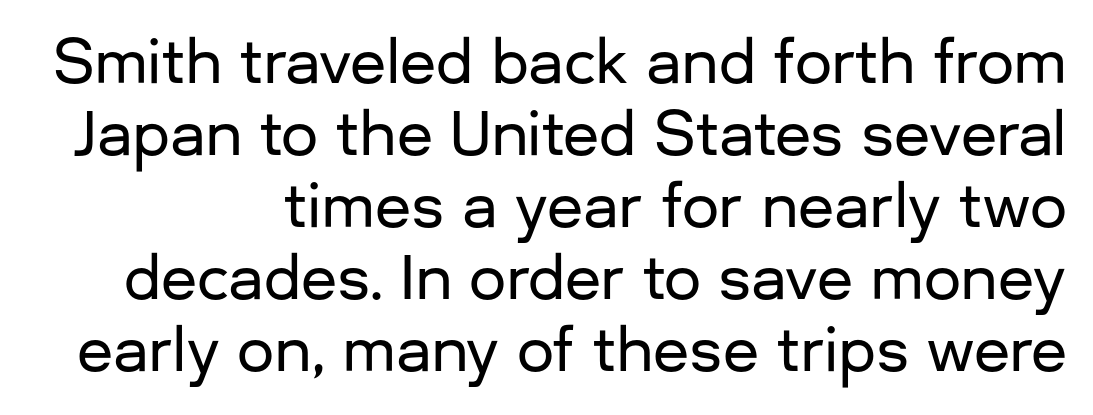
Here the glyphs are tracked normally, forming tight word shapes. The axis of the letterforms is exactly vertical. This sample has the flowing, uneven cadence of proportional lettering. Check the space under the baseline: it is left empty. This sample uses a sans-serif face. A student would call this right alignment; a typographer would say flush right, rag left.
